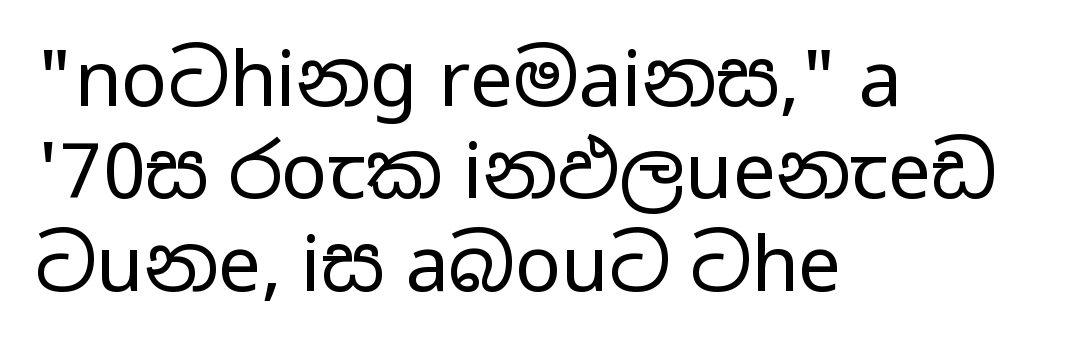
The image shows 77 px regular-weight, wide sans-serif type, upright; set left-aligned, line spacing 1.2x, normal letter spacing, not underlined; low stroke contrast and a medium x-height.
